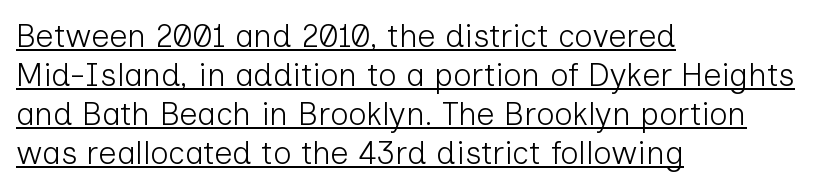
The image shows 32 px light sans-serif type, upright; set left-aligned, line spacing 1.22x, normal letter spacing, underlined; low stroke contrast and a medium x-height.
